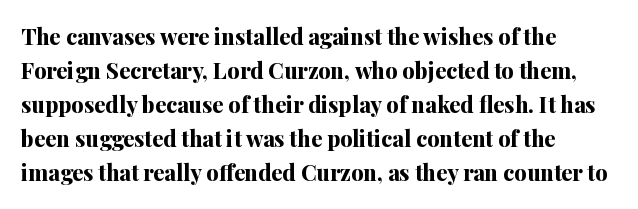
{"italic": "no", "bold": "yes", "underline": "no", "align": "left", "line_spacing": "normal", "line_spacing_ratio": 1.55, "letter_spacing": "normal", "letter_spacing_em": 0.0, "glyph_px": 22}
